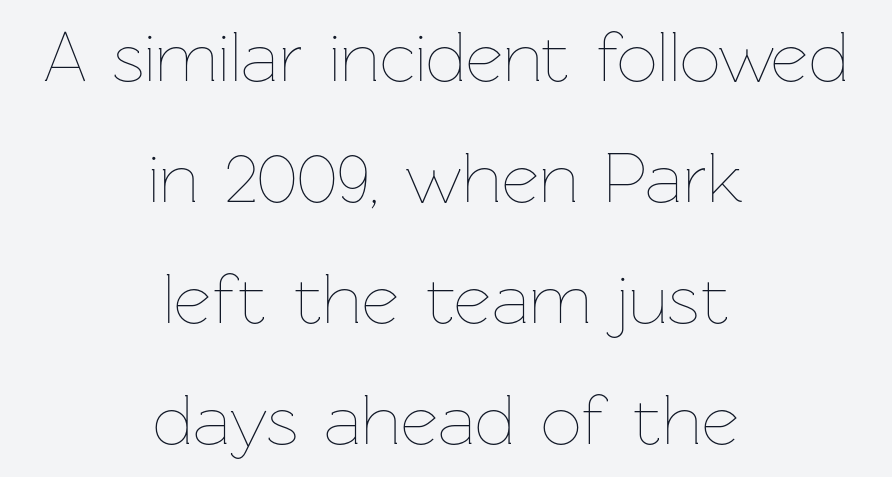
Q: Is the text bold? A: No.
Q: Is the text italic (slanted)? A: No, it is upright.
Q: Is the text underlined? A: No.
Q: How is the paragraph aligned? A: Centered.
Q: Is the spacing between letters normal or unusually wide? A: Normal.
Q: Is the spacing between lines tight, normal or loose? A: Normal.
Q: Width (condensed, normal, or wide)? A: Normal.
Q: Stroke contrast? A: Low.
Q: x-height? A: Medium.
Q: Monospaced? A: No.
